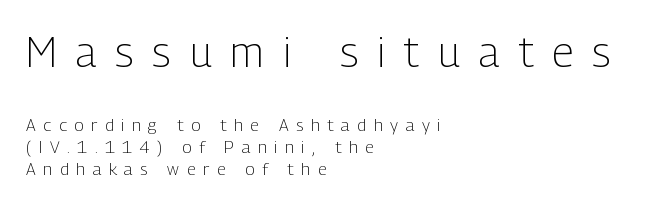
The image shows 42 px light, condensed sans-serif type, upright; set left-aligned, normal line spacing (1.29x), unusually wide letter spacing (+0.45 em), not underlined; the first (top) block is 2.47x larger; low stroke contrast and a medium x-height.
